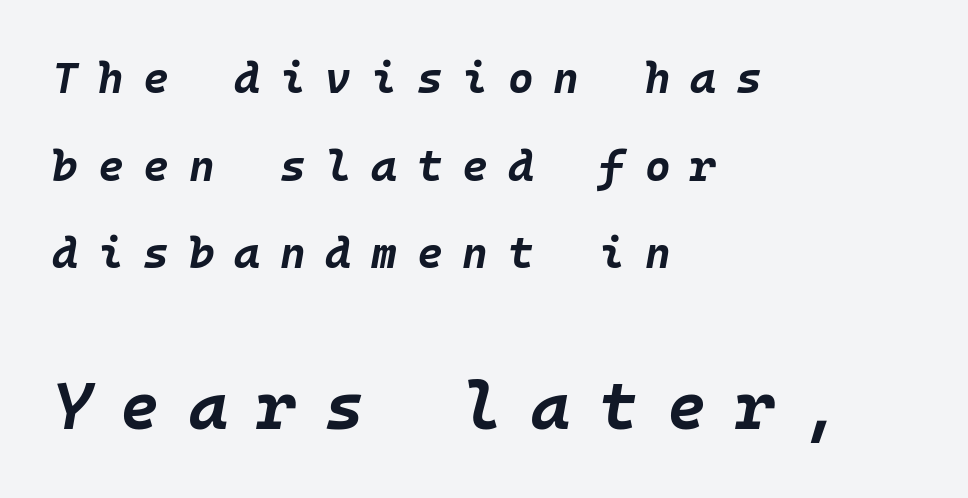
{"italic": "yes", "lean": "right", "slant_degrees": 10, "bold": "yes", "weight": "bold", "width": "normal", "stroke_contrast": "low", "x_height": "large", "monospaced": "yes", "underline": "no", "align": "left", "line_spacing": "loose", "line_spacing_ratio": 1.99, "letter_spacing": "wide", "letter_spacing_em": 0.45, "larger_block": "second", "size_ratio": 1.5, "glyph_px": 66}
